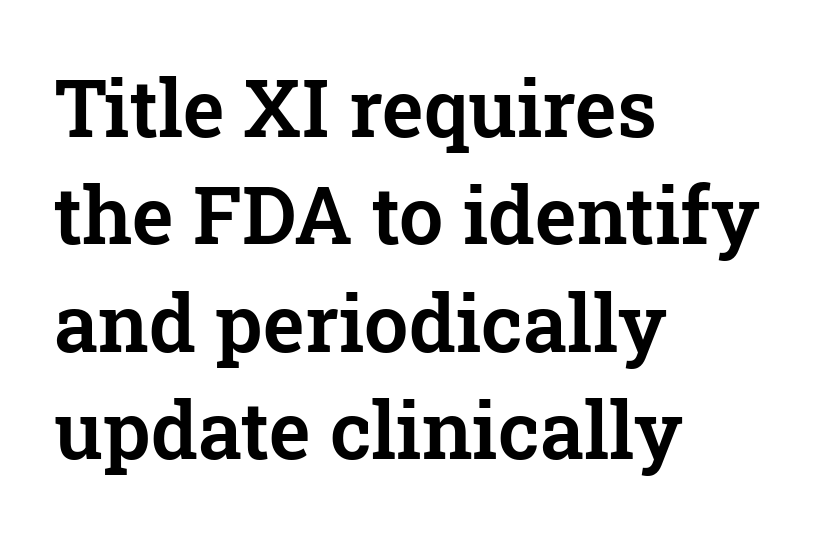
Baseline-to-baseline distance is the conventional proportion of letter height. Unmarked baselines from the first word to the last. Style check: upright. Unlike a clean sans, this face finishes its strokes with serifs.
